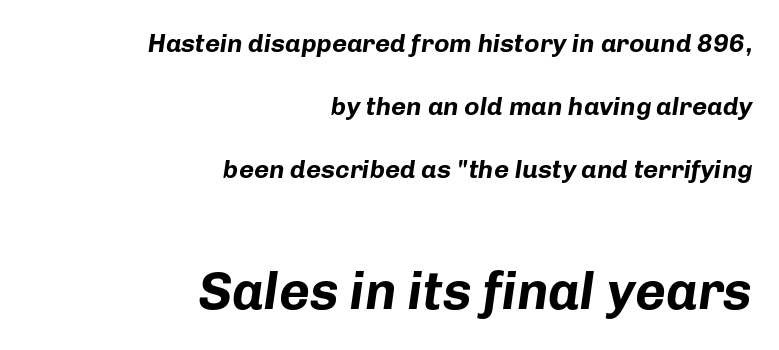
{"italic": "yes", "lean": "right", "slant_degrees": 8, "bold": "yes", "weight": "bold", "width": "normal", "stroke_contrast": "low", "x_height": "medium", "monospaced": "no", "underline": "no", "align": "right", "line_spacing": "loose", "line_spacing_ratio": 2.43, "letter_spacing": "normal", "letter_spacing_em": 0.0, "larger_block": "second", "size_ratio": 2.04, "glyph_px": 53}
